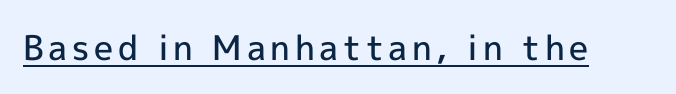
{"serif": "no", "italic": "no", "bold": "semi", "weight": "semibold", "width": "normal", "x_height": "medium", "monospaced": "no", "underline": "yes", "glyph_px": 34}
